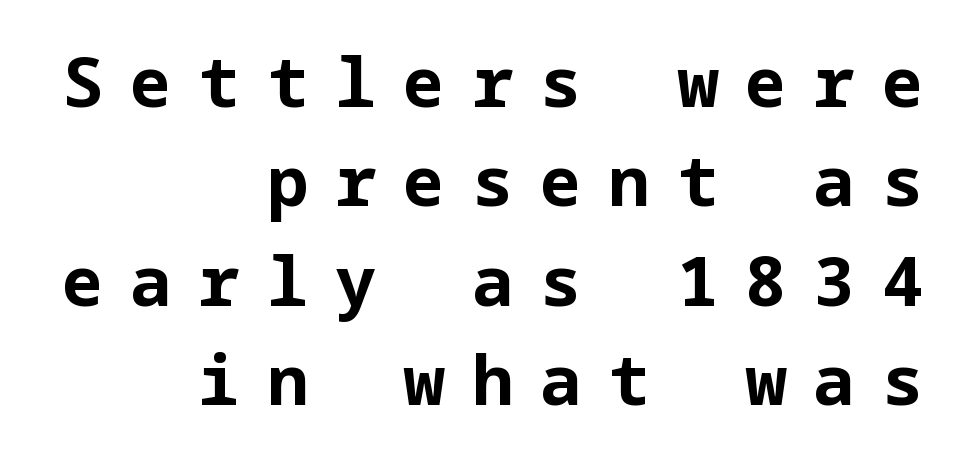
Q: Is the text bold? A: Yes.
Q: Is the text italic (slanted)? A: No, it is upright.
Q: Is the typeface a serif or a sans-serif typeface? A: Sans-serif.
Q: Is the text underlined? A: No.
Q: How is the paragraph aligned? A: Right-aligned.
Q: Is the spacing between letters normal or unusually wide? A: Unusually wide.
Q: Is the spacing between lines tight, normal or loose? A: Normal.
Q: Width (condensed, normal, or wide)? A: Normal.
Q: Stroke contrast? A: Low.
Q: x-height? A: Medium.
